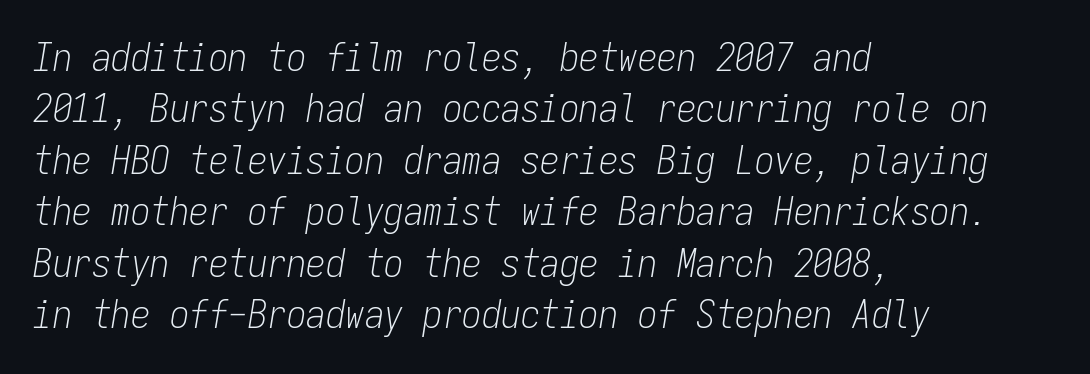
Letters have the restrained weight of plain body copy at most. The letters are slanted; this is an italic face. The gap between lines stays unmarked. Layout note: lines flush left. You could call the tracking neutral — neither tight nor loose. The vertical gap from one line to the next is medium.
